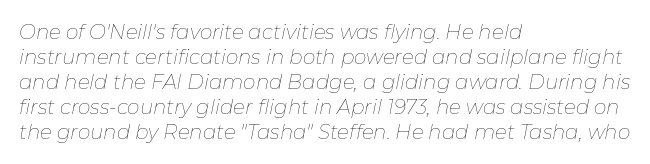
The image shows 20 px text type, italic (leaning right); set left-aligned, normal line spacing (1.25x), normal letter spacing, not underlined.
